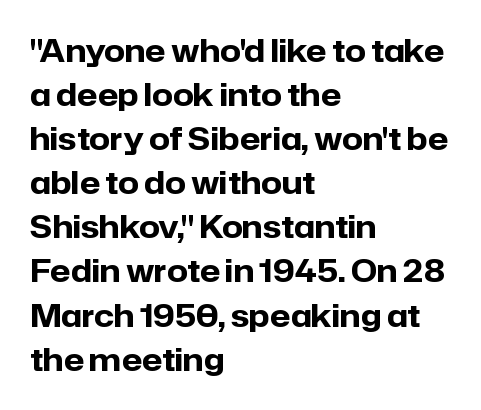
{"serif": "no", "italic": "no", "bold": "yes", "weight": "heavy", "width": "normal", "stroke_contrast": "low", "x_height": "medium", "monospaced": "no", "underline": "no", "align": "left", "line_spacing": "normal", "line_spacing_ratio": 1.47, "letter_spacing": "normal", "letter_spacing_em": 0.0, "glyph_px": 30}
